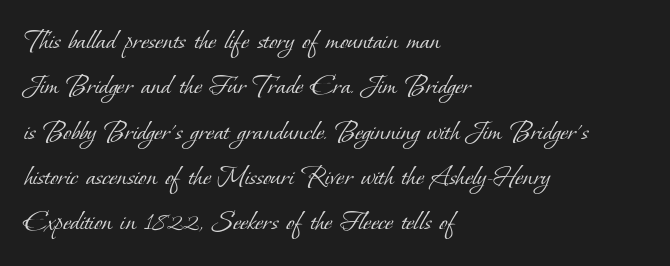
A bare baseline throughout the passage. The letters carry serifs — small finishing strokes at the ends of their stems. Horizontal alignment here is leftward, the default for most running prose. Is this a fixed-width face? No — the glyphs have proportional, varying widths.
